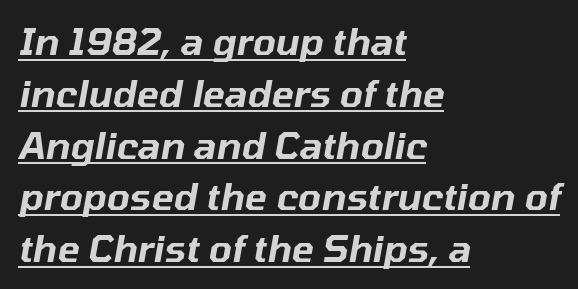
The image shows 37 px text type, italic (leaning right); set left-aligned, normal line spacing (1.4x), normal letter spacing, underlined; low stroke contrast and a medium x-height.
